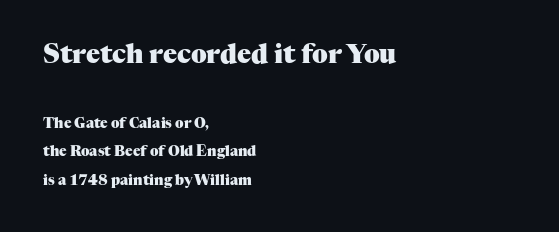
Line spacing here is loose. Caption: bold face, heavy strokes. Unlike italic type, these characters show no tilt at all. Left-aligned paragraph, ragged on the right. Type size steps down from the first block to the second.
